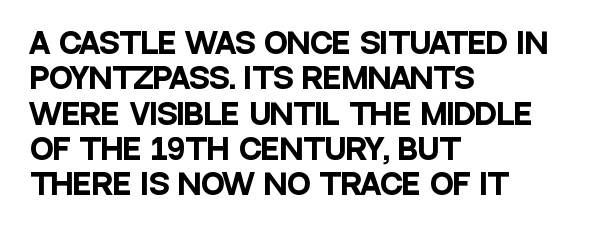
The image shows 28 px heavy, condensed sans-serif type, upright; set left-aligned, normal line spacing (1.26x), normal letter spacing, not underlined; low stroke contrast and a large x-height.
